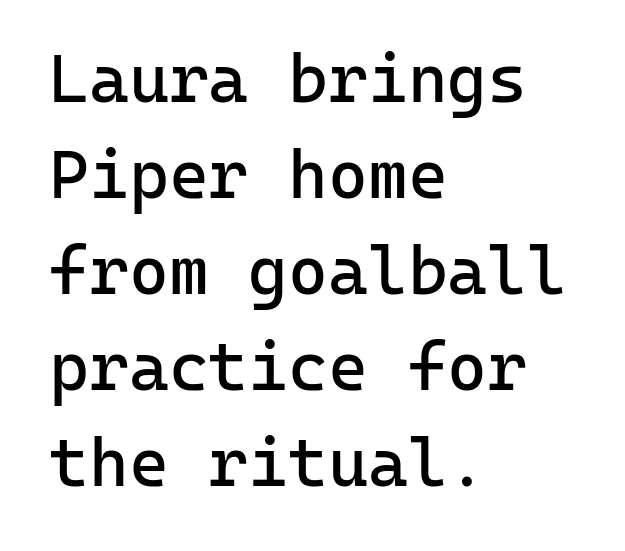
{"serif": "no", "italic": "no", "bold": "no", "weight": "regular", "width": "normal", "stroke_contrast": "low", "x_height": "medium", "monospaced": "yes", "underline": "no", "align": "left", "line_spacing": "normal", "line_spacing_ratio": 1.41, "letter_spacing": "normal", "letter_spacing_em": 0.0, "glyph_px": 68}
